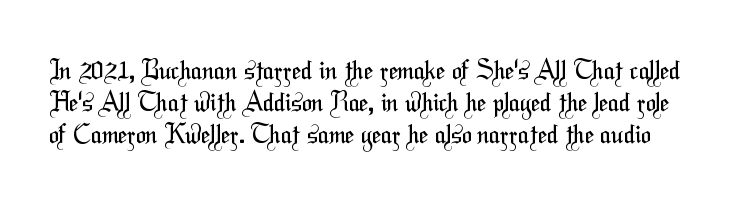
The image shows 26 px text type; set line spacing 1.24x, normal letter spacing, not underlined.
